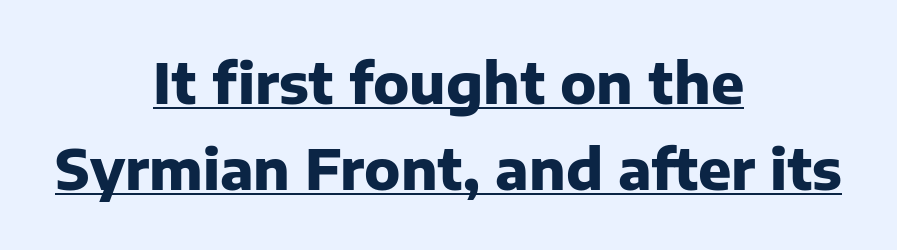
The image shows 55 px heavy sans-serif type, upright; set centered, normal line spacing (1.56x), normal letter spacing, underlined; low stroke contrast and a medium x-height.
